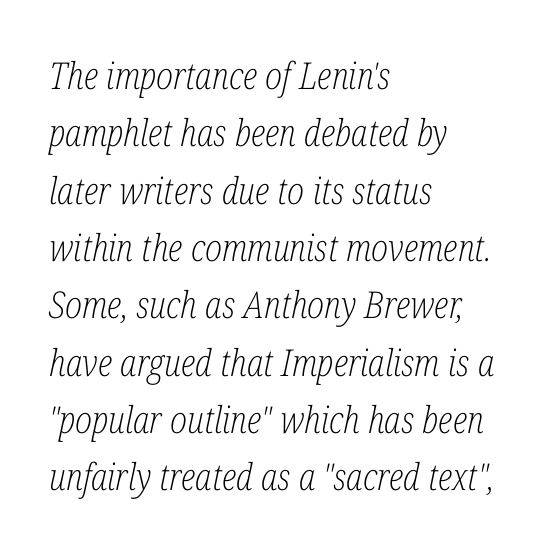
Q: Is the text bold? A: No.
Q: Is the text italic (slanted)? A: Yes, it leans right by about 12 degrees.
Q: Is the typeface a serif or a sans-serif typeface? A: Serif.
Q: Is the text underlined? A: No.
Q: How is the paragraph aligned? A: Left-aligned.
Q: Is the spacing between letters normal or unusually wide? A: Normal.
Q: Is the spacing between lines tight, normal or loose? A: Normal.
Q: Width (condensed, normal, or wide)? A: Condensed.
Q: Stroke contrast? A: Low.
Q: x-height? A: Medium.
Q: Monospaced? A: No.
